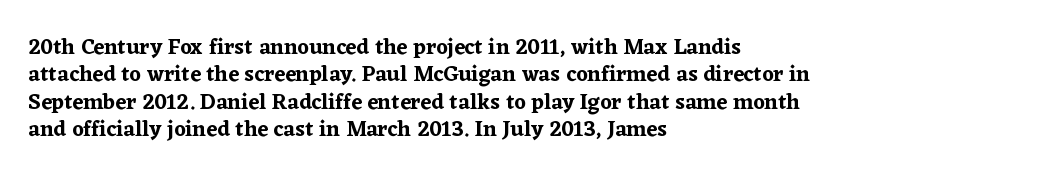
{"italic": "no", "underline": "no", "align": "left", "line_spacing": "normal", "line_spacing_ratio": 1.25, "letter_spacing": "normal", "letter_spacing_em": 0.0, "glyph_px": 22}
